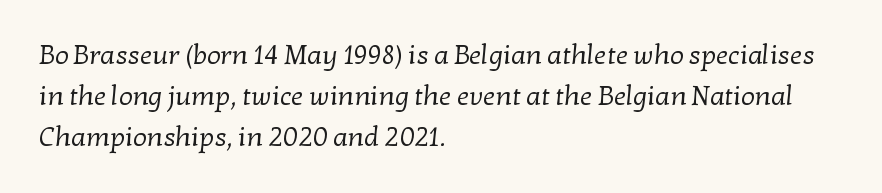
Q: Is the text bold? A: No.
Q: Is the text underlined? A: No.
Q: How is the paragraph aligned? A: Left-aligned.
Q: Is the spacing between letters normal or unusually wide? A: Normal.
Q: Is the spacing between lines tight, normal or loose? A: Normal.
